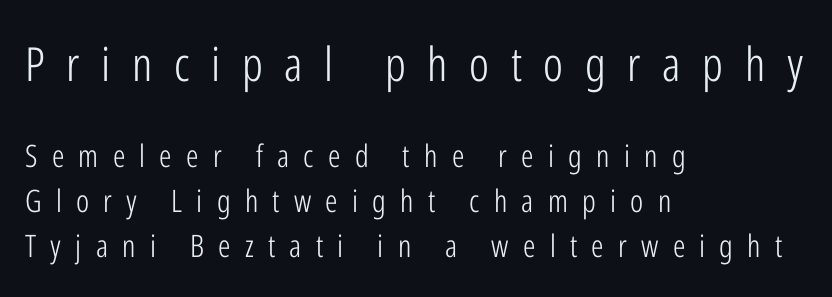
Q: Is the text bold? A: No.
Q: Is the text italic (slanted)? A: No, it is upright.
Q: Is the typeface a serif or a sans-serif typeface? A: Sans-serif.
Q: Is the text underlined? A: No.
Q: How is the paragraph aligned? A: Left-aligned.
Q: Is the spacing between letters normal or unusually wide? A: Unusually wide.
Q: Is the spacing between lines tight, normal or loose? A: Normal.
Q: Which block of text is set in a larger size, the first (top) or the second (bottom)? A: The first (top) one.
Q: Width (condensed, normal, or wide)? A: Condensed.
Q: Stroke contrast? A: Low.
Q: x-height? A: Medium.
Q: Monospaced? A: No.
